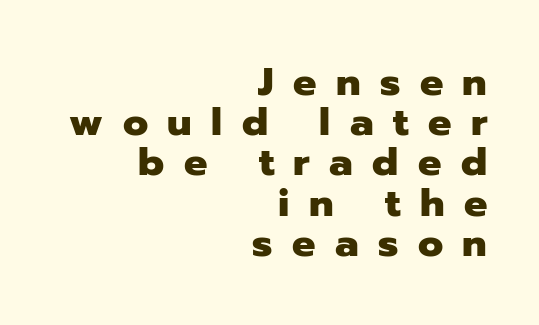
Typographic density is high because the face is bold. Horizontally, the lines are justified to the trailing edge only. This sample uses expanded letter spacing, leaving extra air between glyphs. Just letters on the line, the space beneath them empty. These lines are rendered in a variable-pitch font.
